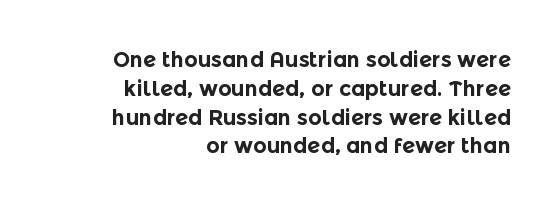
{"italic": "no", "bold": "yes", "underline": "no", "align": "right", "line_spacing": "normal", "line_spacing_ratio": 1.37, "letter_spacing": "normal", "letter_spacing_em": 0.0, "glyph_px": 21}
